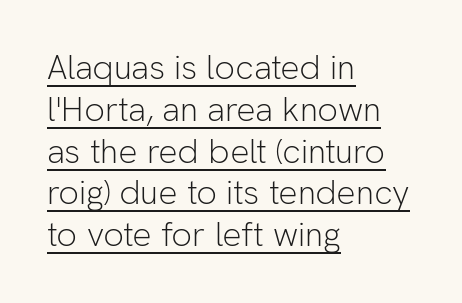
The image shows 34 px light sans-serif type, upright; set left-aligned, line spacing 1.23x, normal letter spacing, underlined; low stroke contrast and a medium x-height.
